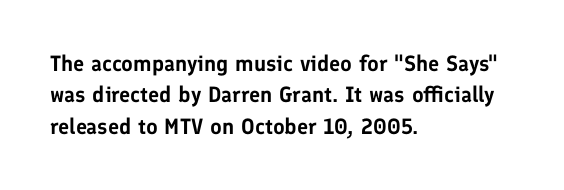
Quick note: underline off. Interline gaps are of average width in this sample. Notice how the stems are strictly vertical — no italics here. How are the letters spaced? Ordinarily, with no added tracking. The lines are quadded left.
